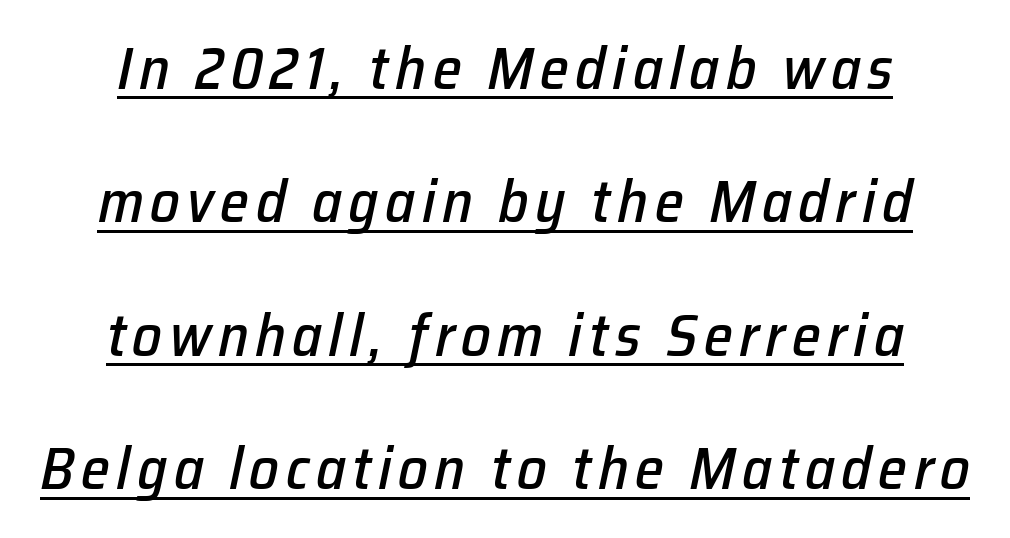
The image shows 59 px text type, italic (leaning right); set centered, loose line spacing (2.26x), underlined; low stroke contrast and a medium x-height.
